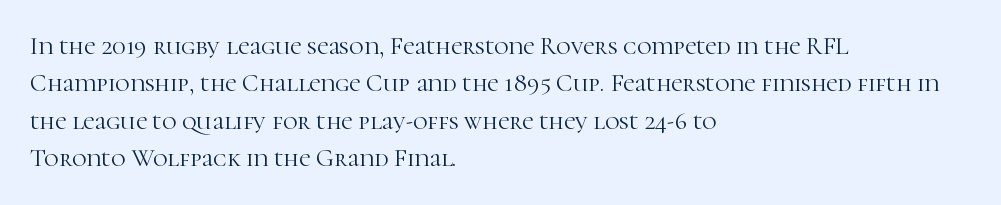
{"italic": "no", "bold": "no", "underline": "no", "align": "left", "line_spacing": "normal", "line_spacing_ratio": 1.5, "letter_spacing": "normal", "letter_spacing_em": 0.0, "glyph_px": 25}
